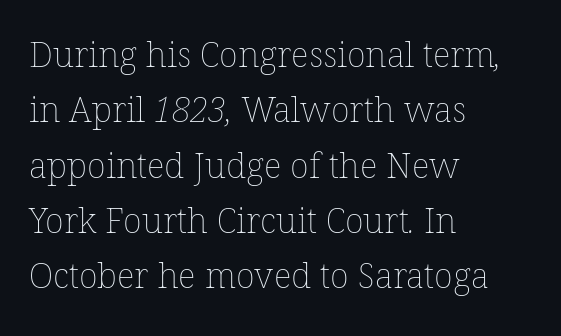
{"bold": "no", "weight": "thin", "width": "normal", "stroke_contrast": "low", "x_height": "medium", "monospaced": "no", "underline": "no", "align": "left", "line_spacing": "normal", "line_spacing_ratio": 1.58, "letter_spacing": "normal", "letter_spacing_em": 0.0, "glyph_px": 35}
